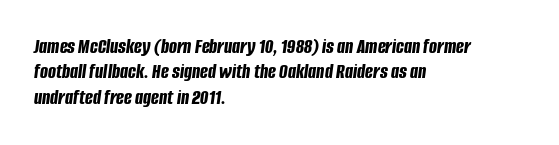
The letters are slanted; this is an italic face. Caption: standard tracking, unaltered. The baseline area is clear. Bold? Absolutely — the strokes are thick and heavy.
